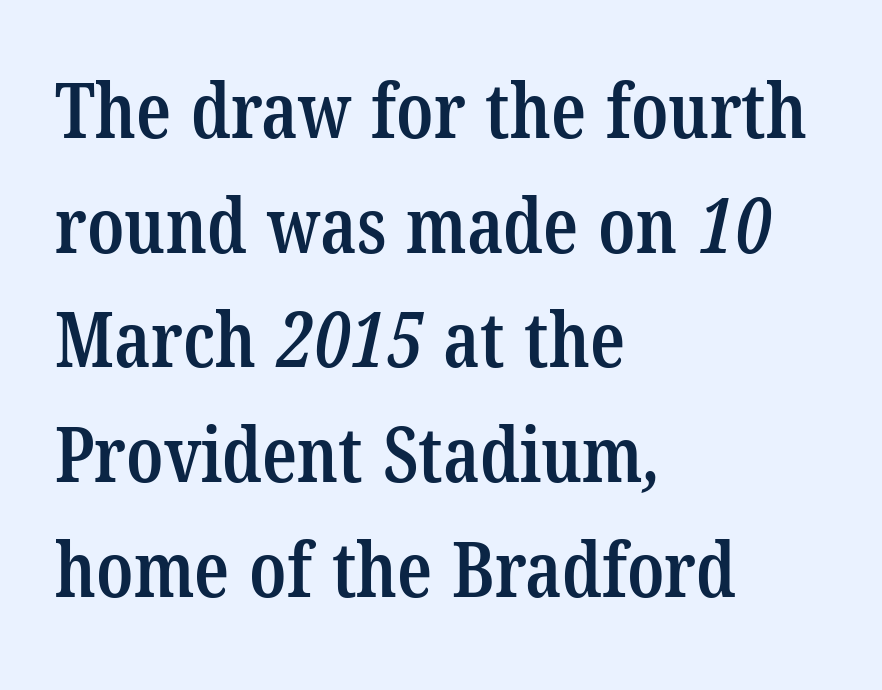
{"serif": "yes", "bold": "semi", "weight": "semibold", "width": "condensed", "stroke_contrast": "low", "x_height": "medium", "monospaced": "no", "underline": "no", "align": "left", "line_spacing": "normal", "line_spacing_ratio": 1.49, "letter_spacing": "normal", "letter_spacing_em": 0.0, "glyph_px": 77}
